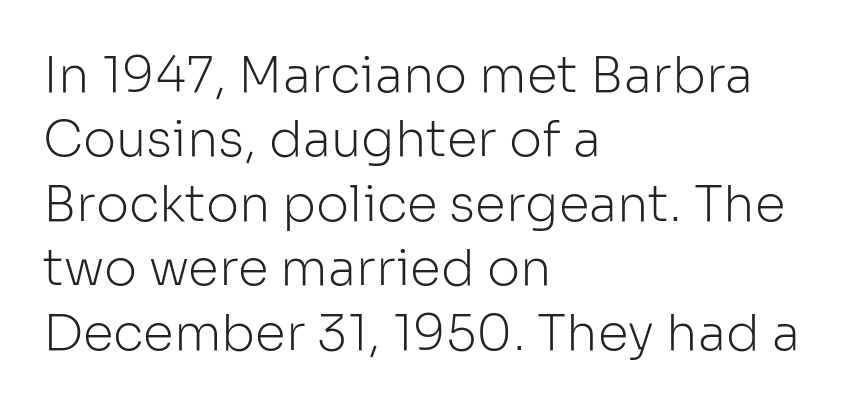
{"serif": "no", "italic": "no", "bold": "no", "weight": "light", "width": "normal", "stroke_contrast": "low", "x_height": "medium", "monospaced": "no", "underline": "no", "align": "left", "line_spacing": "normal", "line_spacing_ratio": 1.29, "letter_spacing": "normal", "letter_spacing_em": 0.0, "glyph_px": 50}
